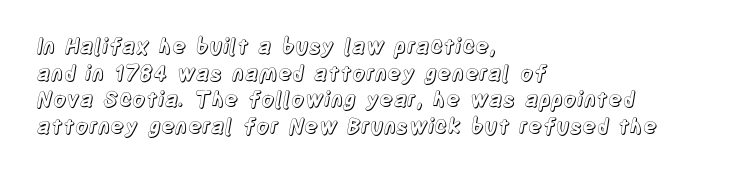
The image shows 21 px text type; set left-aligned, normal line spacing (1.27x), normal letter spacing, not underlined.
